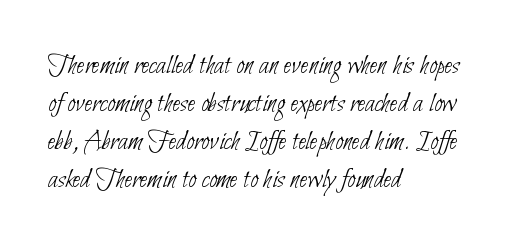
The image shows 29 px thin, condensed sans-serif type; set left-aligned, normal line spacing (1.31x), normal letter spacing, not underlined; low stroke contrast and a small x-height.
